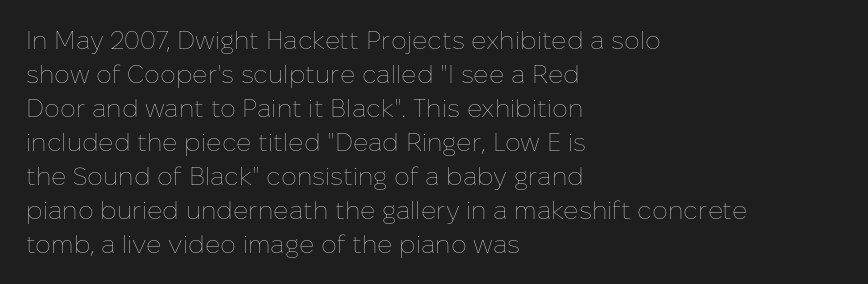
The image shows 25 px text type, upright; set left-aligned, normal line spacing (1.36x), normal letter spacing, not underlined.
